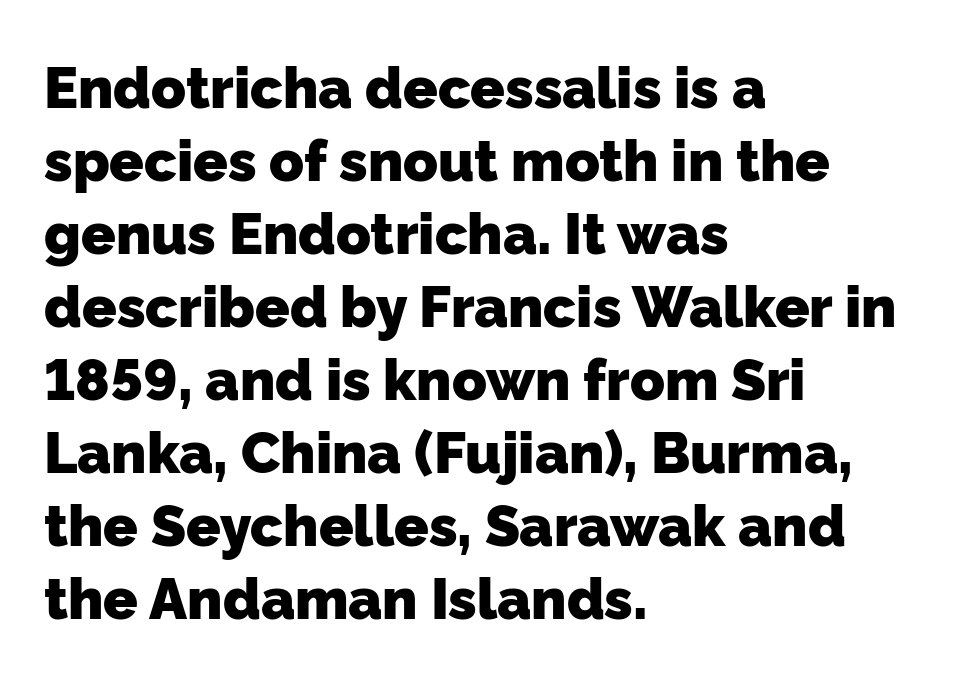
{"serif": "no", "bold": "yes", "weight": "heavy", "width": "normal", "stroke_contrast": "low", "x_height": "medium", "monospaced": "no", "underline": "no", "align": "left", "line_spacing": "normal", "line_spacing_ratio": 1.28, "letter_spacing": "normal", "letter_spacing_em": 0.0, "glyph_px": 57}
